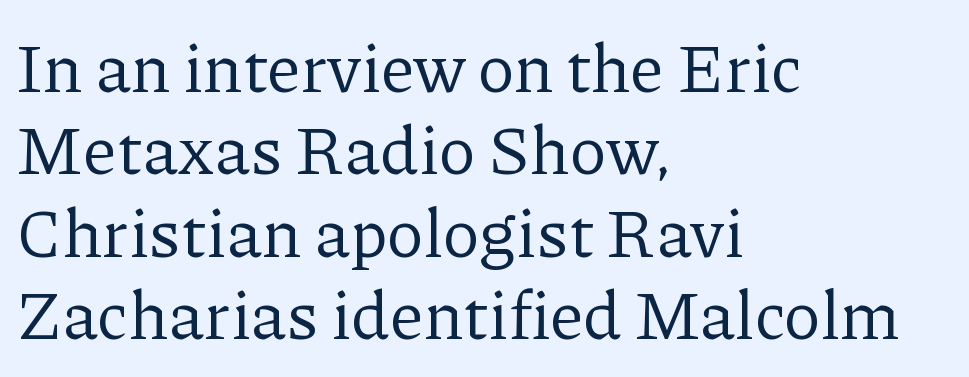
{"serif": "yes", "italic": "no", "bold": "no", "weight": "regular", "width": "normal", "stroke_contrast": "low", "x_height": "medium", "monospaced": "no", "underline": "no", "align": "left", "line_spacing_ratio": 1.21, "letter_spacing": "normal", "letter_spacing_em": 0.0, "glyph_px": 68}
